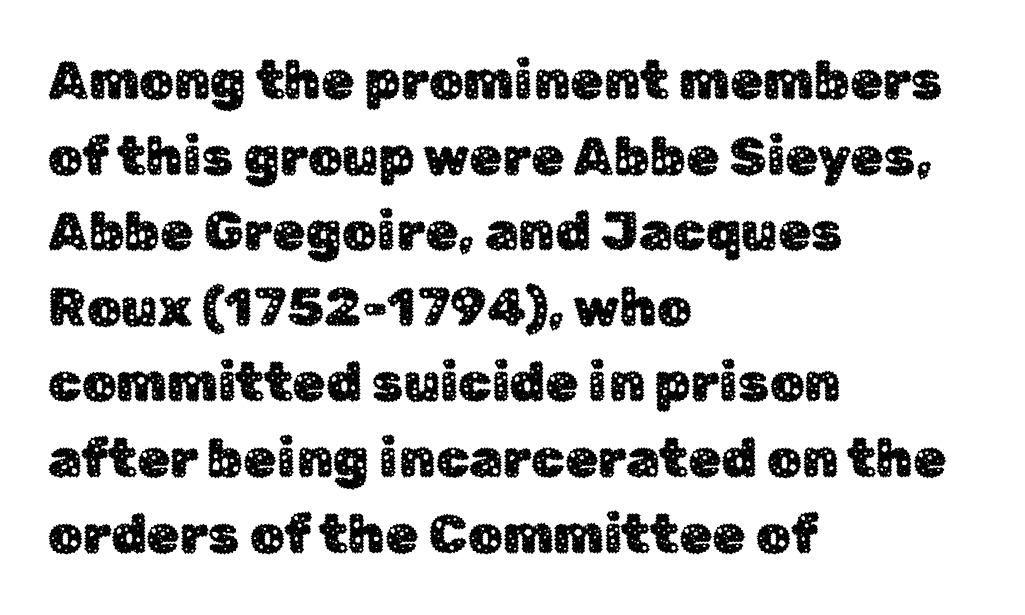
{"serif": "no", "italic": "no", "width": "normal", "stroke_contrast": "low", "x_height": "medium", "monospaced": "no", "underline": "no", "align": "left", "line_spacing": "normal", "line_spacing_ratio": 1.4, "letter_spacing": "normal", "letter_spacing_em": 0.0, "glyph_px": 54}
